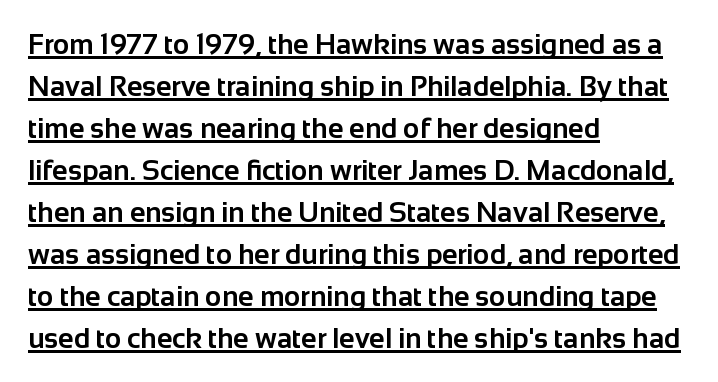
This is the regular roman posture of the typeface. Short note: letters normally spaced. The string is rendered with underlining switched on. A student would call this left alignment; a typographer would say flush left, rag right. Each letter's strokes conclude bluntly, with no projecting serifs. These words are printed bold, with thick strokes throughout.
